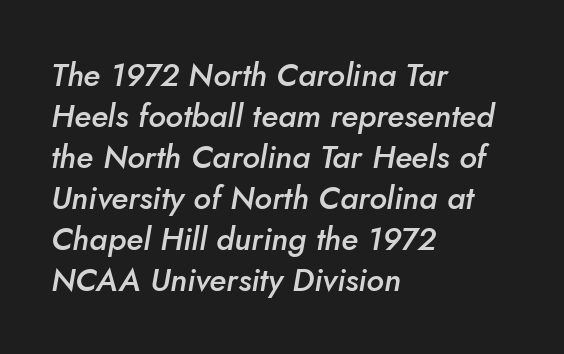
The image shows 32 px semibold type, italic (leaning right); set left-aligned, normal line spacing (1.28x), normal letter spacing, not underlined; low stroke contrast and a small x-height.
